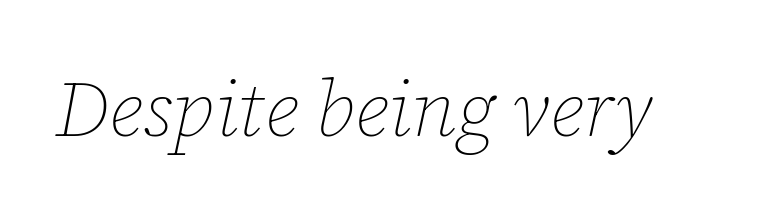
These lines were composed using italics. The face used here is proportionally spaced, like ordinary book or web type. Does extra space separate the letters? No, they use regular spacing. Quick note: underline off. Stroke thickness stays within the range of a standard reading face or lighter.
